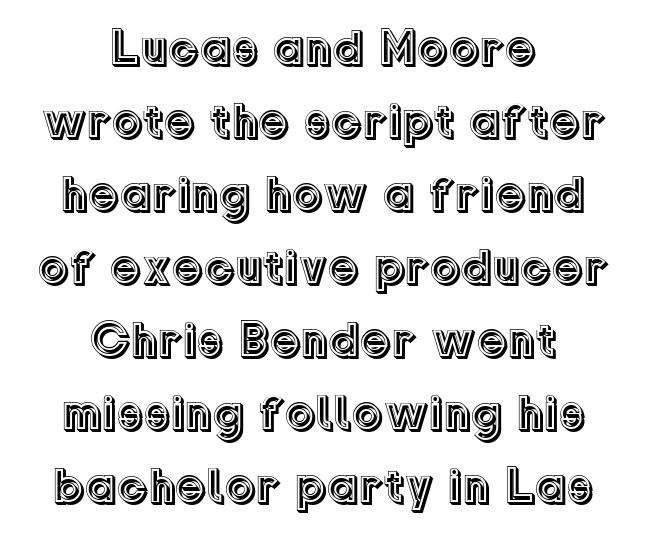
{"italic": "no", "width": "normal", "x_height": "medium", "monospaced": "no", "underline": "no", "align": "center", "line_spacing": "normal", "line_spacing_ratio": 1.49, "letter_spacing": "normal", "letter_spacing_em": 0.0, "glyph_px": 49}
